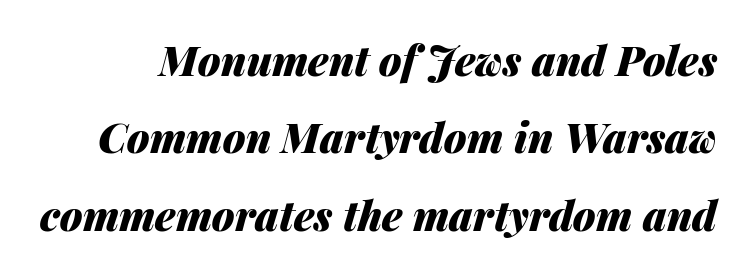
{"italic": "yes", "lean": "right", "slant_degrees": 14, "bold": "yes", "weight": "heavy", "width": "normal", "stroke_contrast": "medium", "x_height": "medium", "monospaced": "no", "underline": "no", "line_spacing_ratio": 1.89, "letter_spacing": "normal", "letter_spacing_em": 0.0, "glyph_px": 41}
